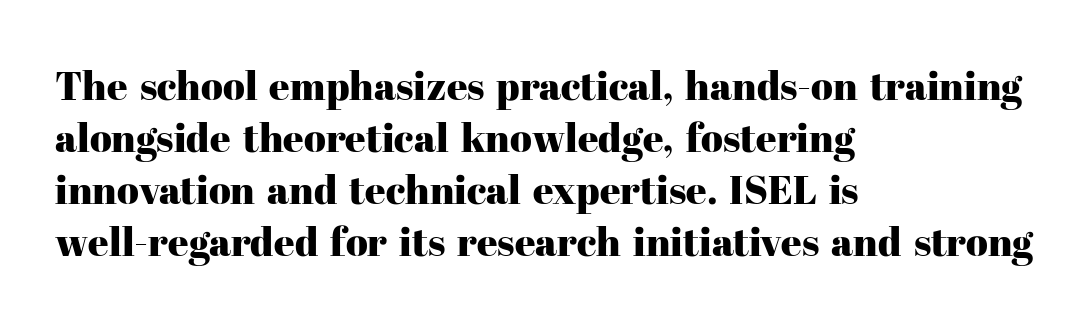
Alignment: flush left. Compared with typical paragraphs, the rows here are spaced about the same. A roman cut, with each character standing at attention. The face used here is proportionally spaced, like ordinary book or web type. A typesetter would label this face a serif. Default kerning and tracking; the words read as compact shapes.
